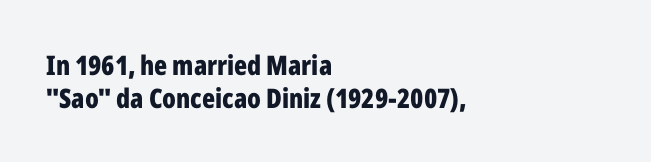
Q: Is the text bold? A: Yes.
Q: Is the text italic (slanted)? A: No, it is upright.
Q: Is the text underlined? A: No.
Q: How is the paragraph aligned? A: Left-aligned.
Q: Is the spacing between letters normal or unusually wide? A: Normal.
